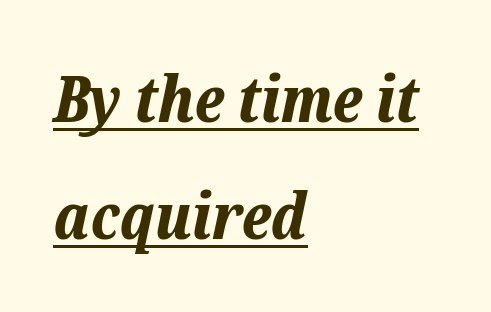
Q: Is the text bold? A: Yes.
Q: Is the text italic (slanted)? A: Yes, it leans right by about 12 degrees.
Q: Is the text underlined? A: Yes.
Q: How is the paragraph aligned? A: Left-aligned.
Q: Is the spacing between letters normal or unusually wide? A: Normal.
Q: Width (condensed, normal, or wide)? A: Normal.
Q: Stroke contrast? A: Low.
Q: x-height? A: Medium.
Q: Monospaced? A: No.
